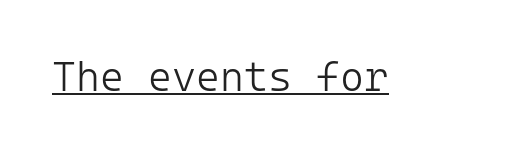
{"serif": "no", "italic": "no", "bold": "no", "weight": "light", "width": "normal", "stroke_contrast": "low", "x_height": "medium", "monospaced": "yes", "underline": "yes", "letter_spacing": "normal", "letter_spacing_em": 0.0, "glyph_px": 41}
